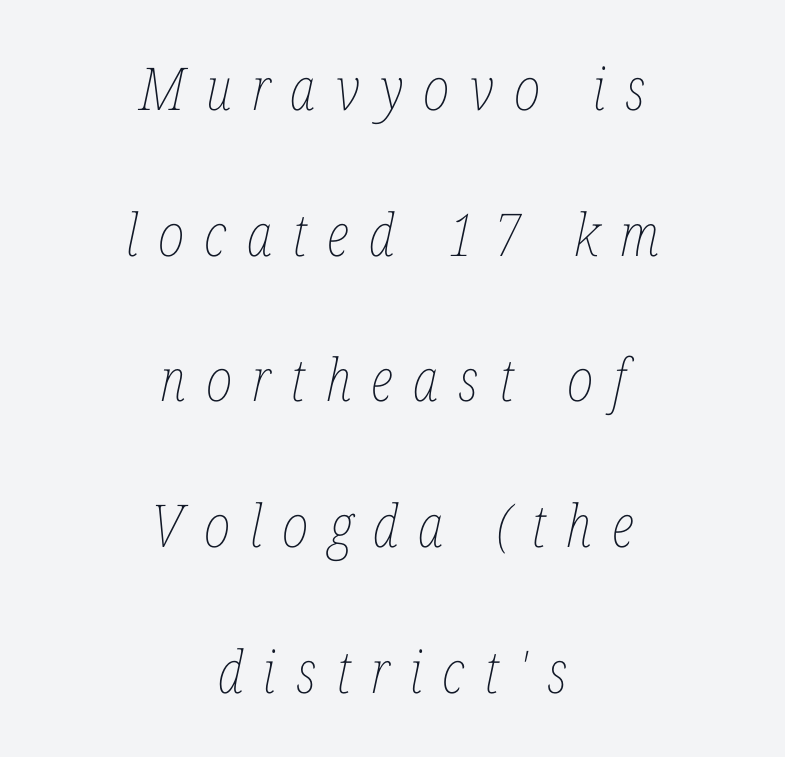
The image shows 59 px thin, condensed type, italic (leaning right); set centered, loose line spacing (2.47x), unusually wide letter spacing (+0.34 em), not underlined; low stroke contrast and a medium x-height.
